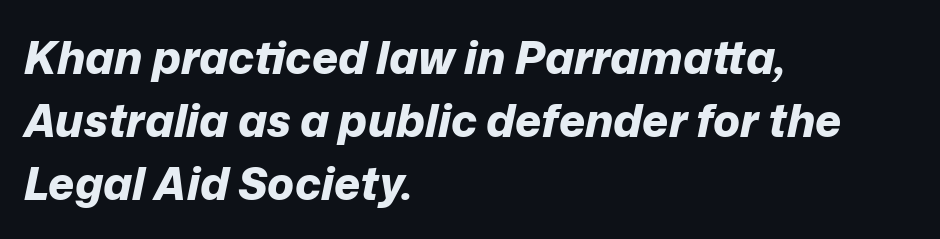
The image shows 45 px bold type, italic (leaning right); set left-aligned, normal line spacing (1.4x), normal letter spacing, not underlined; low stroke contrast and a medium x-height.
